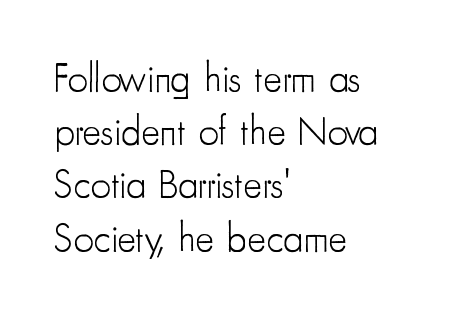
The image shows 40 px light, condensed sans-serif type, upright; set left-aligned, normal line spacing (1.33x), normal letter spacing, not underlined; low stroke contrast and a small x-height.
